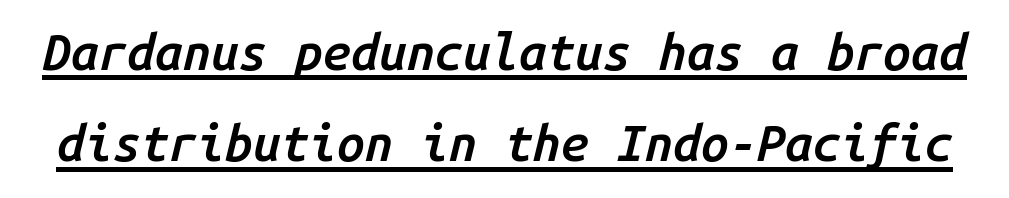
{"italic": "yes", "lean": "right", "slant_degrees": 14, "bold": "semi", "weight": "semibold", "width": "normal", "stroke_contrast": "low", "x_height": "medium", "monospaced": "yes", "underline": "yes", "line_spacing_ratio": 1.83, "letter_spacing": "normal", "letter_spacing_em": 0.0, "glyph_px": 50}
